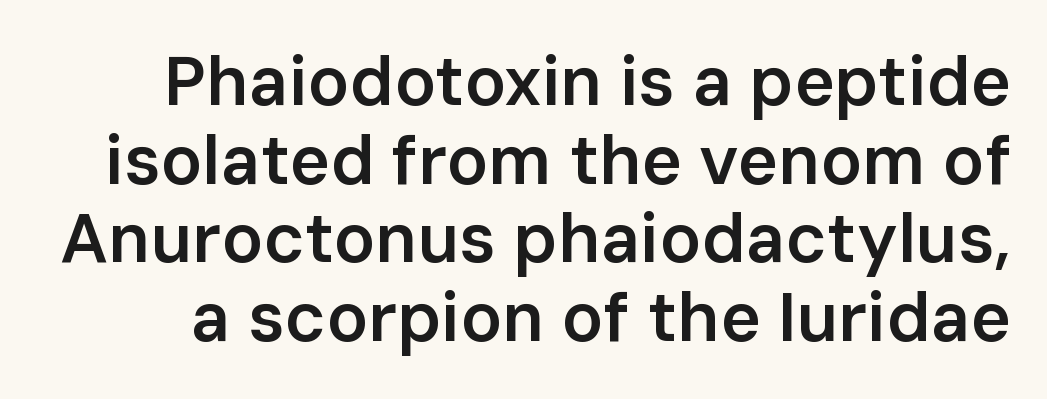
Q: Is the text bold? A: Semi-bold.
Q: Is the text italic (slanted)? A: No, it is upright.
Q: Is the typeface a serif or a sans-serif typeface? A: Sans-serif.
Q: Is the text underlined? A: No.
Q: Is the spacing between letters normal or unusually wide? A: Normal.
Q: Is the spacing between lines tight, normal or loose? A: Tight.
Q: Width (condensed, normal, or wide)? A: Normal.
Q: Stroke contrast? A: Low.
Q: x-height? A: Medium.
Q: Monospaced? A: No.
